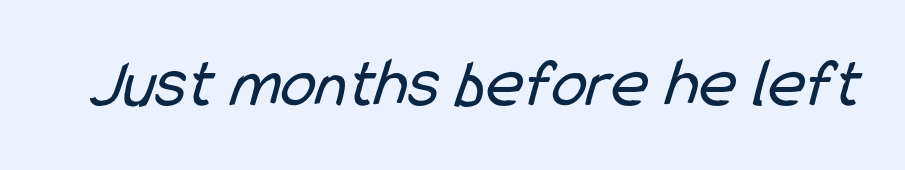
The image shows 71 px regular-weight, condensed sans-serif type; set normal letter spacing, not underlined; low stroke contrast and a medium x-height.
